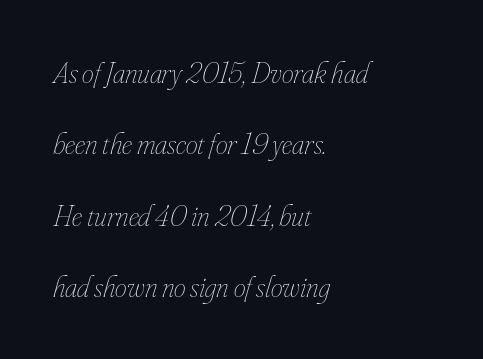
Q: Is the text bold? A: No.
Q: Is the text italic (slanted)? A: Yes, it leans right by about 16 degrees.
Q: Is the text underlined? A: No.
Q: How is the paragraph aligned? A: Left-aligned.
Q: Is the spacing between letters normal or unusually wide? A: Normal.
Q: Is the spacing between lines tight, normal or loose? A: Loose.
Q: Width (condensed, normal, or wide)? A: Condensed.
Q: Stroke contrast? A: Low.
Q: x-height? A: Small.
Q: Monospaced? A: No.
